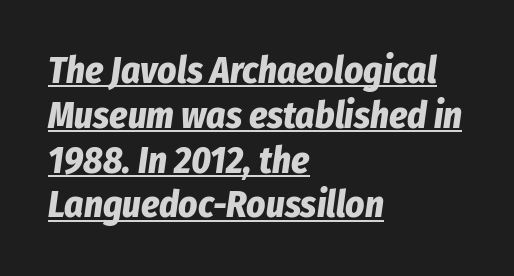
The image shows 37 px bold, condensed type, italic (leaning right); set left-aligned, line spacing 1.21x, normal letter spacing, underlined; low stroke contrast and a medium x-height.
